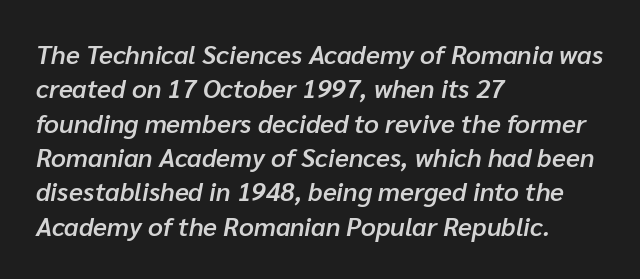
The image shows 26 px text type, italic (leaning right); set left-aligned, normal line spacing (1.32x), normal letter spacing, not underlined.
